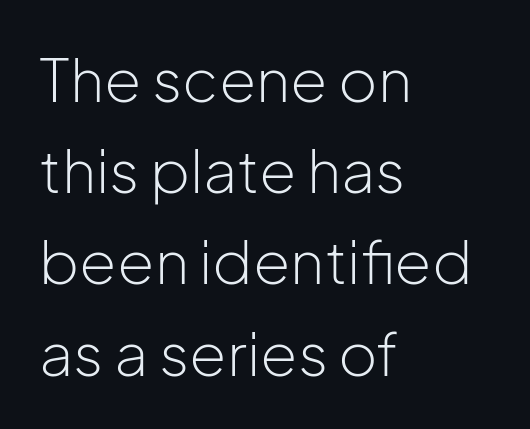
Q: Is the text bold? A: No.
Q: Is the text italic (slanted)? A: No, it is upright.
Q: Is the typeface a serif or a sans-serif typeface? A: Sans-serif.
Q: Is the text underlined? A: No.
Q: How is the paragraph aligned? A: Left-aligned.
Q: Is the spacing between letters normal or unusually wide? A: Normal.
Q: Is the spacing between lines tight, normal or loose? A: Normal.
Q: Width (condensed, normal, or wide)? A: Normal.
Q: Stroke contrast? A: Low.
Q: x-height? A: Medium.
Q: Monospaced? A: No.
